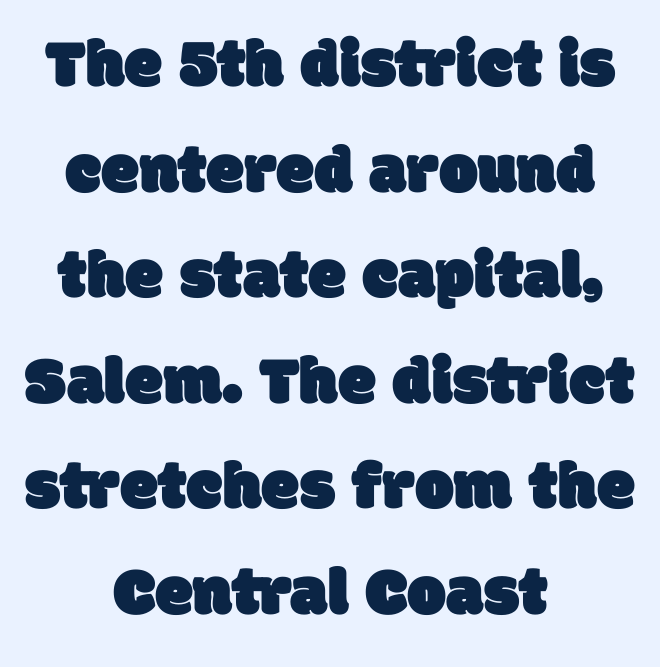
The image shows 69 px sans-serif type; set centered, normal line spacing (1.53x), normal letter spacing, not underlined; low stroke contrast and a large x-height.
